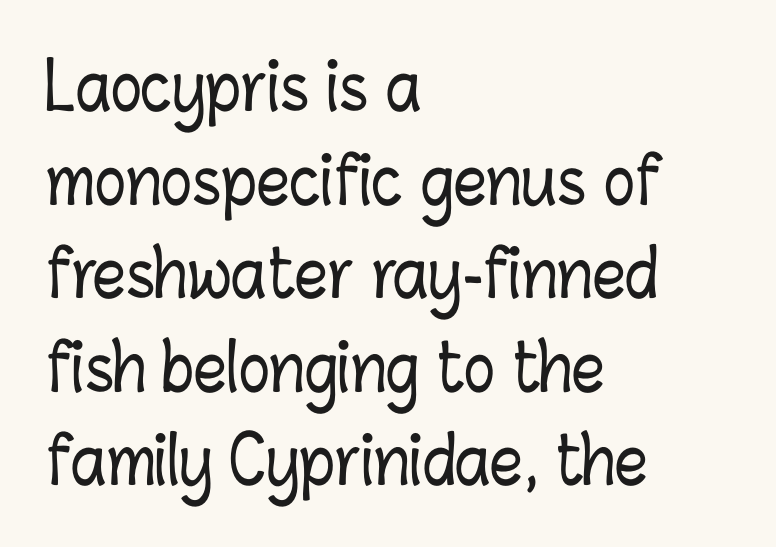
The image shows 65 px condensed type, upright; set left-aligned, normal line spacing (1.44x), normal letter spacing, not underlined; low stroke contrast and a medium x-height.
